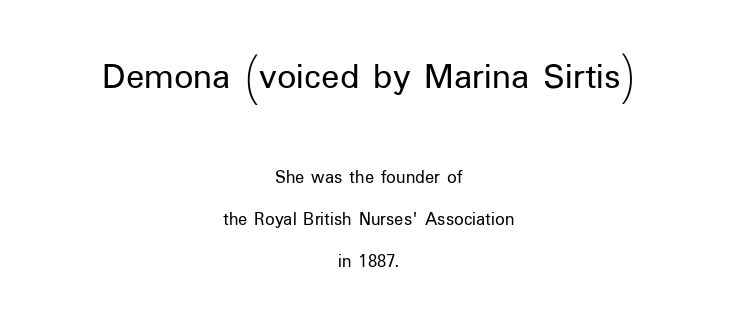
Q: Is the text bold? A: No.
Q: Is the text italic (slanted)? A: No, it is upright.
Q: Is the typeface a serif or a sans-serif typeface? A: Sans-serif.
Q: Is the text underlined? A: No.
Q: How is the paragraph aligned? A: Centered.
Q: Is the spacing between letters normal or unusually wide? A: Normal.
Q: Is the spacing between lines tight, normal or loose? A: Loose.
Q: Which block of text is set in a larger size, the first (top) or the second (bottom)? A: The first (top) one.
Q: Width (condensed, normal, or wide)? A: Normal.
Q: Stroke contrast? A: Low.
Q: x-height? A: Medium.
Q: Monospaced? A: No.
